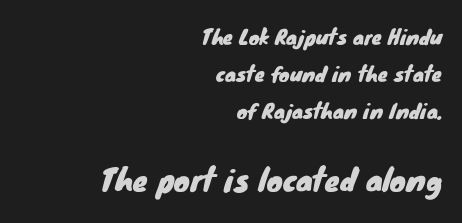
Is this a fixed-width face? No — the glyphs have proportional, varying widths. Is the lower block the larger one? Yes — the lower block carries the bigger type. Each line ends at the same right margin while the left side varies. Are there feet on the stems? There aren't — it's a sans. The horizontal fit of the characters is conventional and even.
